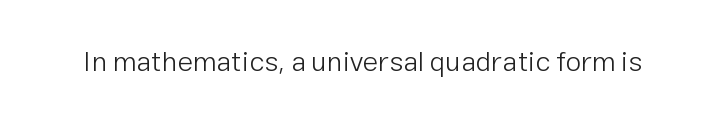
{"serif": "no", "italic": "no", "bold": "no", "weight": "light", "width": "normal", "stroke_contrast": "low", "x_height": "medium", "monospaced": "no", "underline": "no", "letter_spacing": "normal", "letter_spacing_em": 0.0, "glyph_px": 28}
